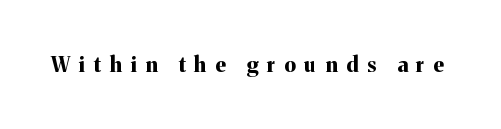
The image shows 21 px bold type, upright; set unusually wide letter spacing (+0.42 em), not underlined.
